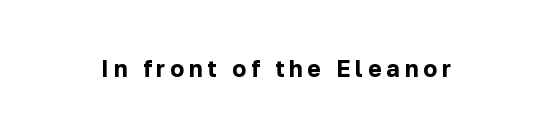
The image shows 23 px bold type, upright; set unusually wide letter spacing (+0.21 em), not underlined.
